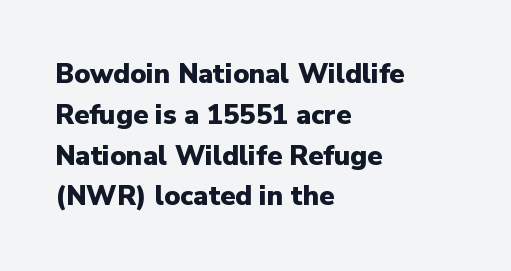
{"italic": "no", "bold": "yes", "underline": "no", "align": "left", "line_spacing": "normal", "line_spacing_ratio": 1.51, "letter_spacing": "normal", "letter_spacing_em": 0.0, "glyph_px": 27}
